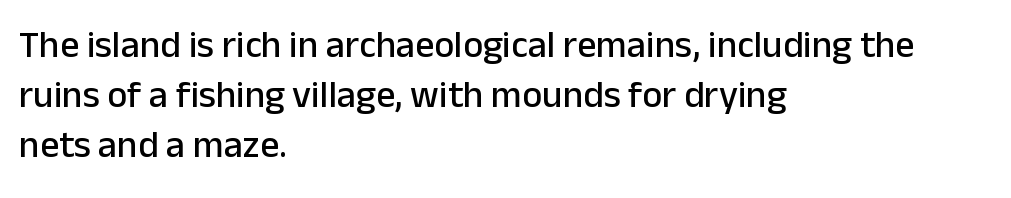
The image shows 38 px sans-serif type, upright; set left-aligned, normal line spacing (1.32x), normal letter spacing, not underlined; low stroke contrast and a medium x-height.
